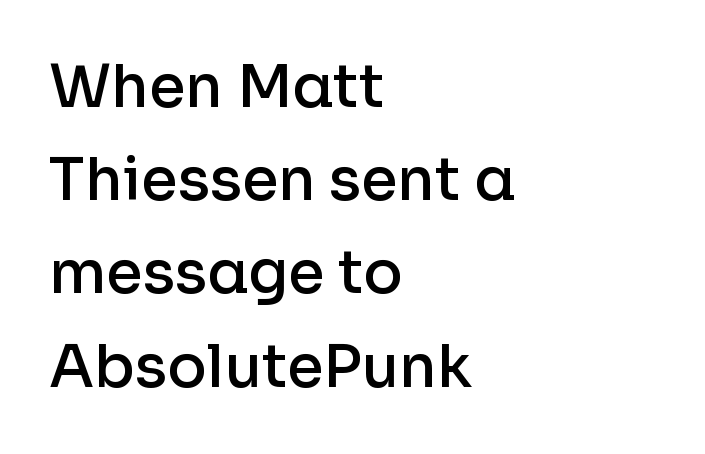
The image shows 59 px semibold sans-serif type, upright; set left-aligned, normal line spacing (1.58x), normal letter spacing, not underlined; low stroke contrast and a medium x-height.
